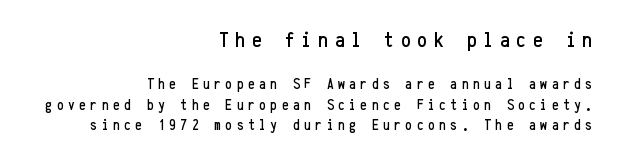
The image shows 22 px text type, upright; set right-aligned, normal line spacing (1.38x), unusually wide letter spacing (+0.3 em), not underlined; the first (top) block is 1.47x larger.
